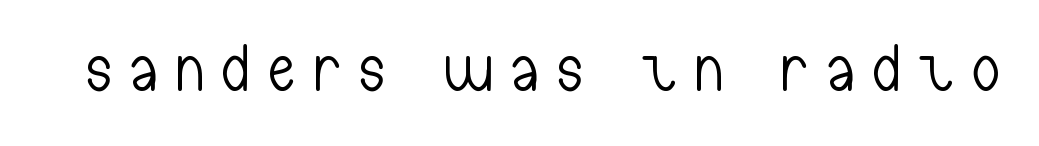
{"serif": "no", "italic": "no", "bold": "no", "weight": "light", "width": "condensed", "stroke_contrast": "low", "x_height": "medium", "monospaced": "no", "underline": "no", "letter_spacing": "wide", "letter_spacing_em": 0.3, "glyph_px": 66}
